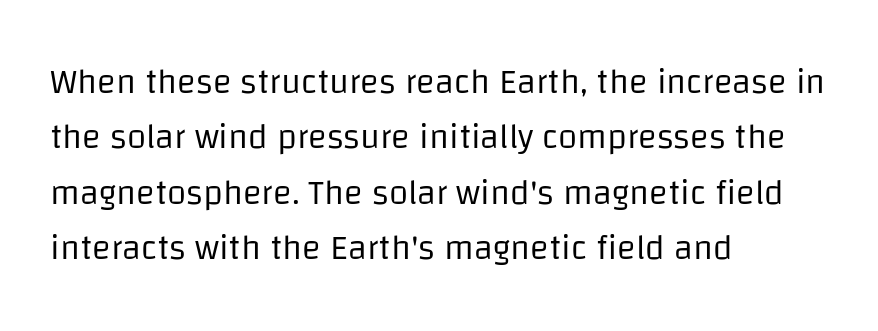
The image shows 35 px regular-weight sans-serif type, upright; set left-aligned, normal line spacing (1.58x), normal letter spacing, not underlined; low stroke contrast and a large x-height.
